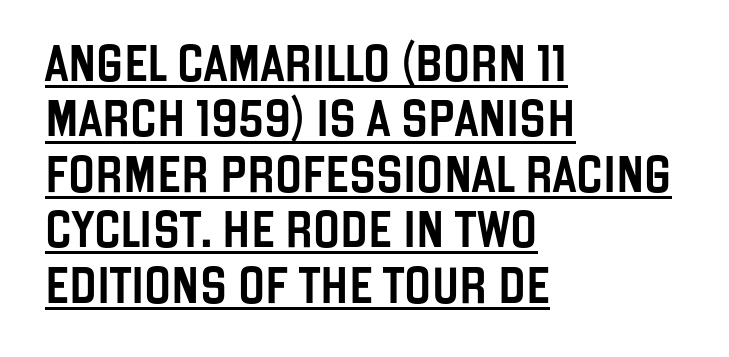
Q: Is the text italic (slanted)? A: No, it is upright.
Q: Is the typeface a serif or a sans-serif typeface? A: Sans-serif.
Q: Is the text underlined? A: Yes.
Q: How is the paragraph aligned? A: Left-aligned.
Q: Is the spacing between letters normal or unusually wide? A: Normal.
Q: Is the spacing between lines tight, normal or loose? A: Normal.
Q: Width (condensed, normal, or wide)? A: Condensed.
Q: Stroke contrast? A: Low.
Q: x-height? A: Large.
Q: Monospaced? A: No.
